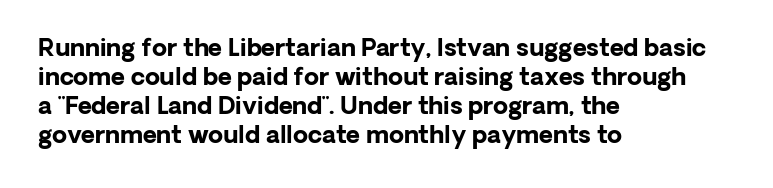
The image shows 24 px bold type, upright; set left-aligned, line spacing 1.21x, normal letter spacing, not underlined.
